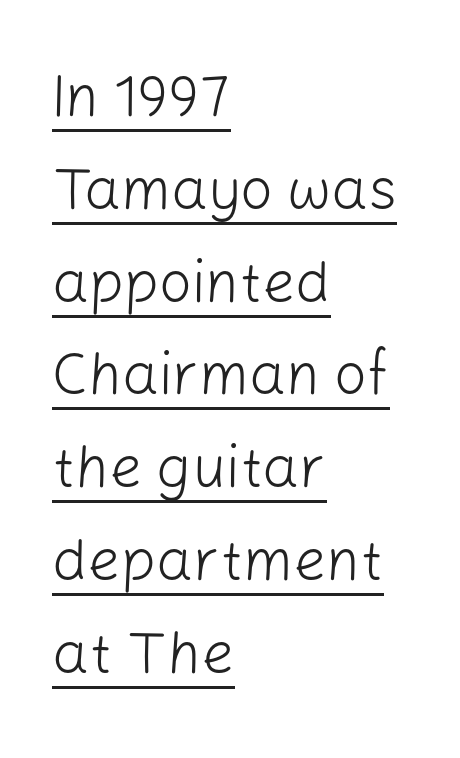
Q: Is the text bold? A: No.
Q: Is the text italic (slanted)? A: No, it is upright.
Q: Is the typeface a serif or a sans-serif typeface? A: Sans-serif.
Q: Is the text underlined? A: Yes.
Q: How is the paragraph aligned? A: Left-aligned.
Q: Is the spacing between letters normal or unusually wide? A: Normal.
Q: Is the spacing between lines tight, normal or loose? A: Normal.
Q: Width (condensed, normal, or wide)? A: Normal.
Q: Stroke contrast? A: Low.
Q: x-height? A: Medium.
Q: Monospaced? A: No.
